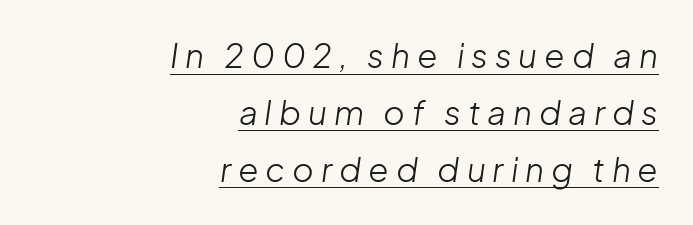
When letters slant like this, we call the style italic. The type is letterspaced generously, with wide tracking. These lines are set flush right with a ragged left edge. The passage shown is typed in a proportional face where columns would drift. The rendered words wear a rule along their underside.
